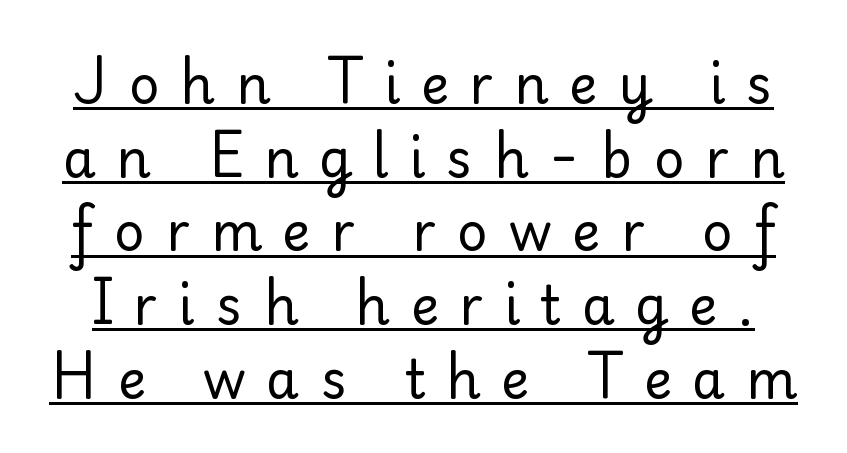
Each new line begins a customary step beneath the previous one. The tracking jumps out immediately: characters are airy and widely separated. Compared with undecorated copy, this sample adds a rule below the words. On a weight scale, this lands at 450 or below. Spacing verdict: proportional, widths tailored to each character. The axis of the letterforms is exactly vertical.
